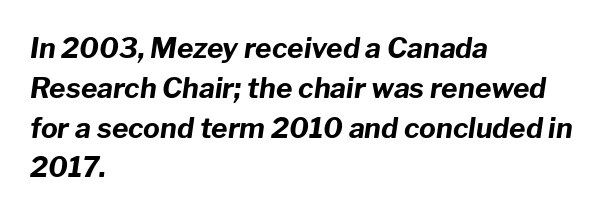
Q: Is the text bold? A: Yes.
Q: Is the text italic (slanted)? A: Yes, it leans right by about 8 degrees.
Q: Is the text underlined? A: No.
Q: How is the paragraph aligned? A: Left-aligned.
Q: Is the spacing between letters normal or unusually wide? A: Normal.
Q: Is the spacing between lines tight, normal or loose? A: Normal.
Q: Width (condensed, normal, or wide)? A: Normal.
Q: Stroke contrast? A: Low.
Q: x-height? A: Medium.
Q: Monospaced? A: No.
